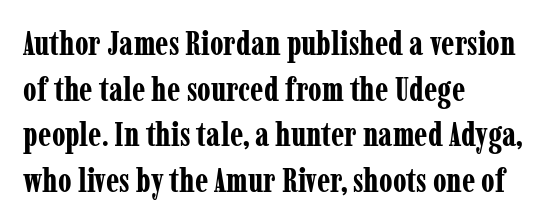
To sum up the face: it has serifs. Reading down the column, the eye jumps a familiar distance to each next line. Leftover space on each line is placed entirely after the last word. Every stem runs plumb, perpendicular to the baseline.
